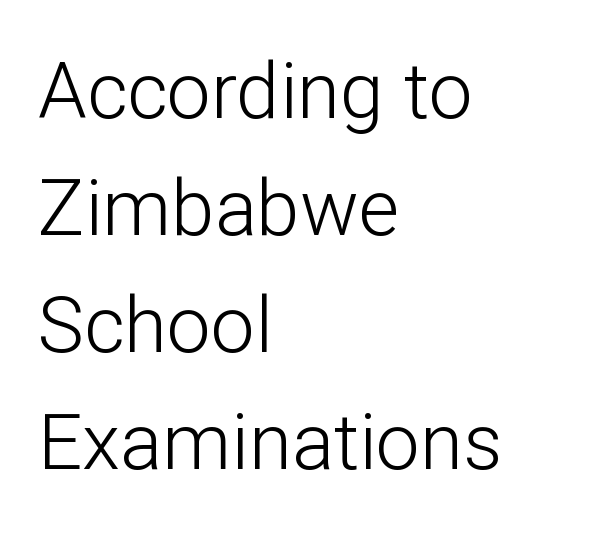
The image shows 78 px light sans-serif type, upright; set left-aligned, normal line spacing (1.5x), normal letter spacing, not underlined; low stroke contrast and a medium x-height.
